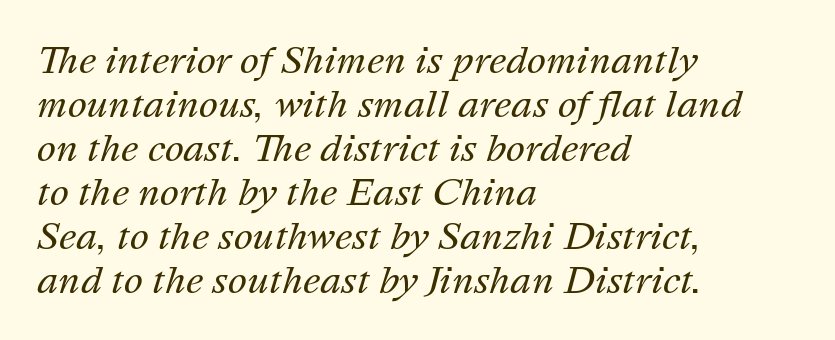
{"italic": "yes", "lean": "right", "slant_degrees": 16, "bold": "no", "weight": "regular", "width": "normal", "stroke_contrast": "medium", "x_height": "medium", "monospaced": "no", "underline": "no", "align": "left", "line_spacing_ratio": 1.22, "letter_spacing": "normal", "letter_spacing_em": 0.0, "glyph_px": 36}
